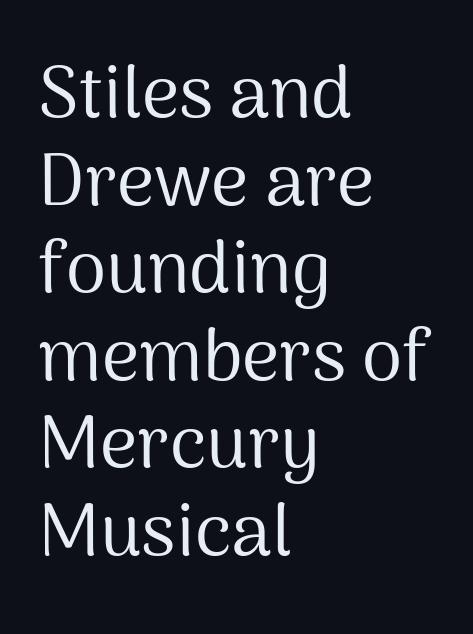
The letterforms sit at book weight or below. Horizontally, the lines are justified to the leading edge only. A typesetter would mark this as roman, not italic. Plain, unruled lines of type. Here the designer chose a conventional face with non-uniform glyph widths.
